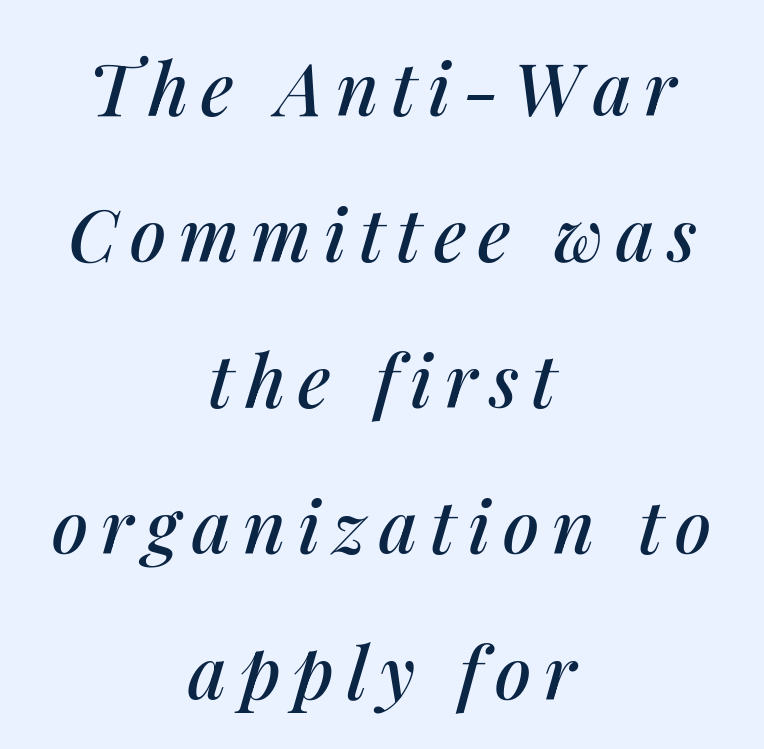
Q: Is the text italic (slanted)? A: Yes, it leans right by about 14 degrees.
Q: Is the text underlined? A: No.
Q: How is the paragraph aligned? A: Centered.
Q: Is the spacing between lines tight, normal or loose? A: Loose.
Q: Width (condensed, normal, or wide)? A: Normal.
Q: Stroke contrast? A: Medium.
Q: x-height? A: Medium.
Q: Monospaced? A: No.
